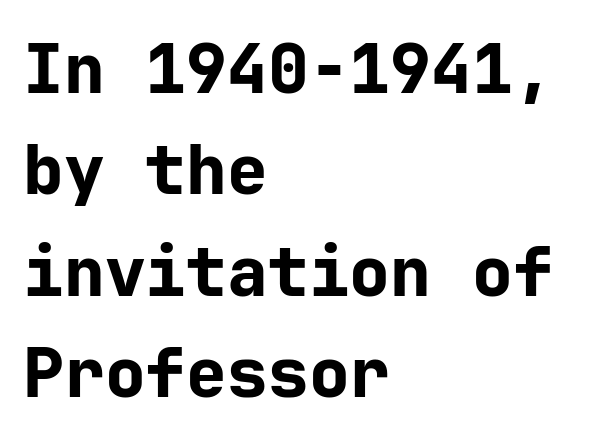
{"serif": "no", "italic": "no", "bold": "yes", "weight": "bold", "width": "normal", "stroke_contrast": "low", "x_height": "medium", "underline": "no", "align": "left", "line_spacing": "normal", "line_spacing_ratio": 1.49, "letter_spacing": "normal", "letter_spacing_em": 0.0, "glyph_px": 68}
